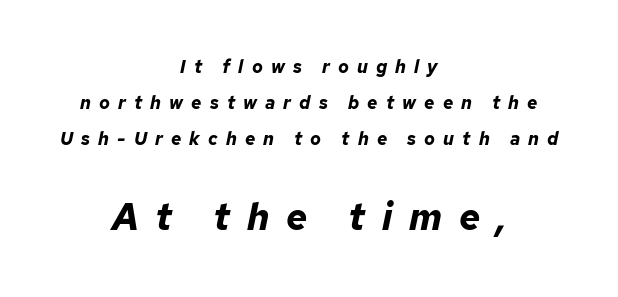
Q: Is the text bold? A: Yes.
Q: Is the text italic (slanted)? A: Yes, it leans right by about 12 degrees.
Q: Is the text underlined? A: No.
Q: How is the paragraph aligned? A: Centered.
Q: Is the spacing between letters normal or unusually wide? A: Unusually wide.
Q: Is the spacing between lines tight, normal or loose? A: Loose.
Q: Which block of text is set in a larger size, the first (top) or the second (bottom)? A: The second (bottom) one.
Q: Width (condensed, normal, or wide)? A: Normal.
Q: Stroke contrast? A: Low.
Q: x-height? A: Medium.
Q: Monospaced? A: No.
